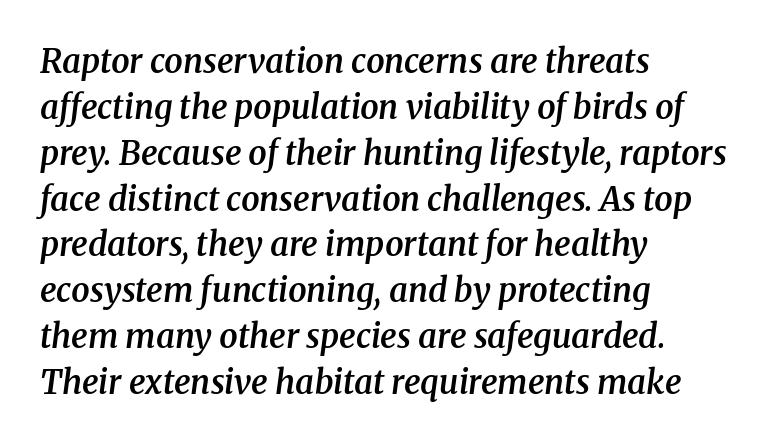
Has an underline been added? It has not. The rows are spaced the way most documents space them. Slightly chunky letters — semibold, I'd say, not full bold. The rendering anchors every line to the left-hand side. Observe the lean: these are italic letterforms.
